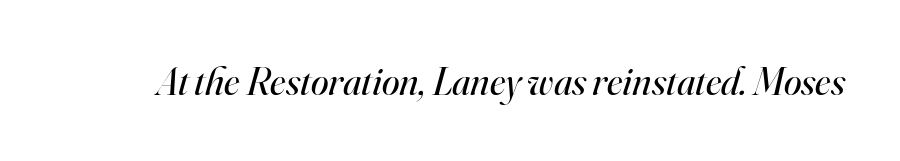
The image shows 40 px regular-weight serif type, italic (leaning right); set normal letter spacing, not underlined; high stroke contrast and a small x-height.
